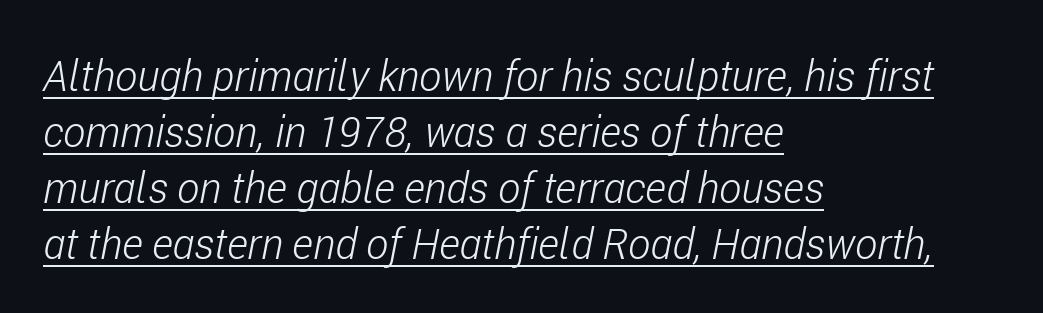
{"italic": "yes", "lean": "right", "slant_degrees": 11, "bold": "no", "weight": "light", "width": "condensed", "stroke_contrast": "low", "x_height": "medium", "monospaced": "no", "underline": "yes", "align": "left", "line_spacing": "normal", "line_spacing_ratio": 1.33, "letter_spacing": "normal", "letter_spacing_em": 0.0, "glyph_px": 42}
